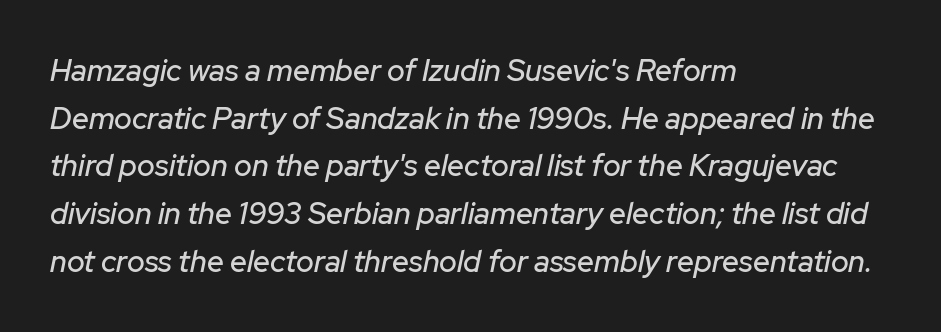
Underlining? Definitely not there. Tall strokes in this sample are angled rather than plumb. Typeset ragged right — the left edge is the straight one. A typesetter would call this leading conventional body-copy spacing. Think of a printed novel: that variable character pitch is what you see here.
